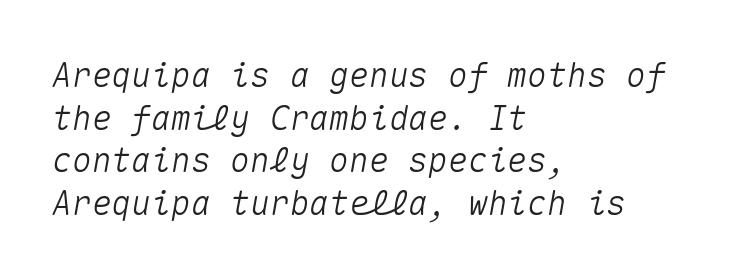
The lines are quadded left. Observe the lean: these are italic letterforms. This sample keeps an unexceptional amount of space between lines. A typesetter would call this monospace, since all characters share one set width. Short note: letters normally spaced.
